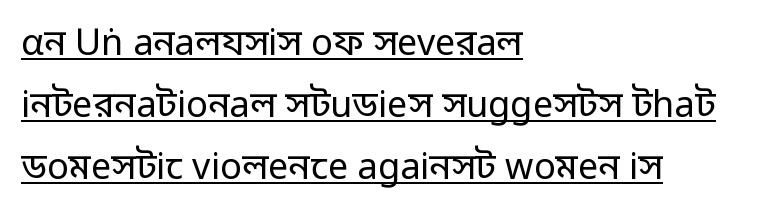
{"serif": "no", "italic": "no", "bold": "no", "weight": "regular", "width": "normal", "stroke_contrast": "low", "x_height": "medium", "monospaced": "no", "underline": "yes", "align": "left", "line_spacing_ratio": 1.72, "letter_spacing": "normal", "letter_spacing_em": 0.0, "glyph_px": 36}
